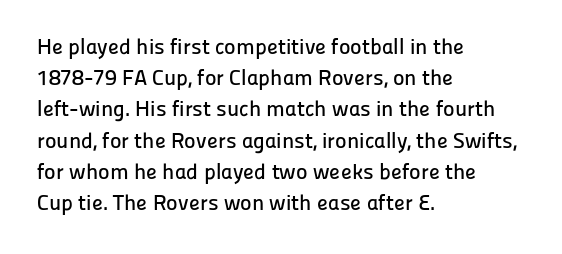
Q: Is the text italic (slanted)? A: No, it is upright.
Q: Is the text underlined? A: No.
Q: How is the paragraph aligned? A: Left-aligned.
Q: Is the spacing between letters normal or unusually wide? A: Normal.
Q: Is the spacing between lines tight, normal or loose? A: Normal.
